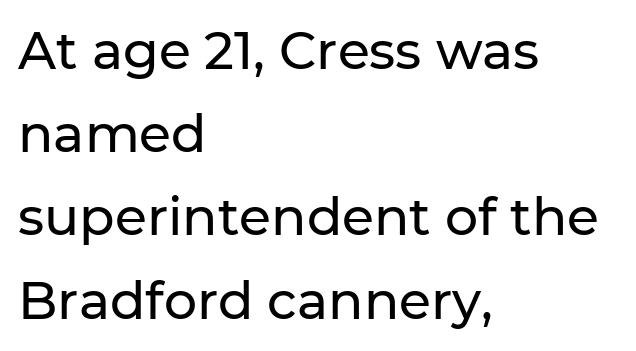
Line starts are locked; line ends wander. The gaps between neighbouring characters are ordinary and unremarkable. The gap between lines stays unmarked. Is this a fixed-width face? No — the glyphs have proportional, varying widths.
